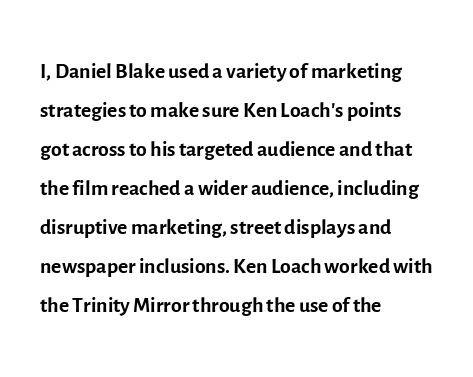
Q: Is the text bold? A: No.
Q: Is the text italic (slanted)? A: No, it is upright.
Q: Is the typeface a serif or a sans-serif typeface? A: Sans-serif.
Q: Is the text underlined? A: No.
Q: How is the paragraph aligned? A: Left-aligned.
Q: Is the spacing between letters normal or unusually wide? A: Normal.
Q: Is the spacing between lines tight, normal or loose? A: Normal.
Q: Width (condensed, normal, or wide)? A: Normal.
Q: x-height? A: Medium.
Q: Monospaced? A: No.
